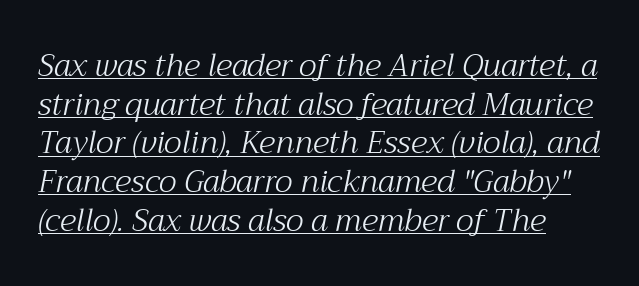
Q: Is the text bold? A: No.
Q: Is the text italic (slanted)? A: Yes, it leans right by about 12 degrees.
Q: Is the typeface a serif or a sans-serif typeface? A: Serif.
Q: Is the text underlined? A: Yes.
Q: Is the spacing between letters normal or unusually wide? A: Normal.
Q: Is the spacing between lines tight, normal or loose? A: Normal.
Q: Width (condensed, normal, or wide)? A: Normal.
Q: Stroke contrast? A: Medium.
Q: x-height? A: Medium.
Q: Monospaced? A: No.
